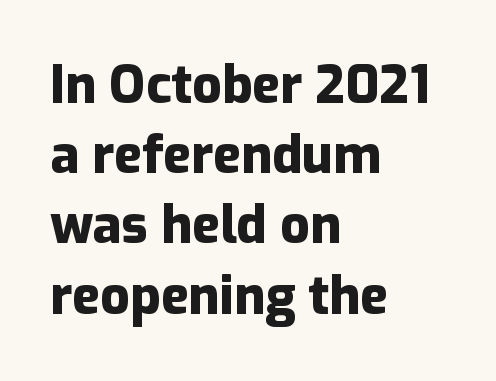
Q: Is the text bold? A: Yes.
Q: Is the text italic (slanted)? A: No, it is upright.
Q: Is the typeface a serif or a sans-serif typeface? A: Sans-serif.
Q: Is the text underlined? A: No.
Q: How is the paragraph aligned? A: Left-aligned.
Q: Is the spacing between letters normal or unusually wide? A: Normal.
Q: Is the spacing between lines tight, normal or loose? A: Normal.
Q: Width (condensed, normal, or wide)? A: Normal.
Q: Stroke contrast? A: Low.
Q: x-height? A: Medium.
Q: Monospaced? A: No.
